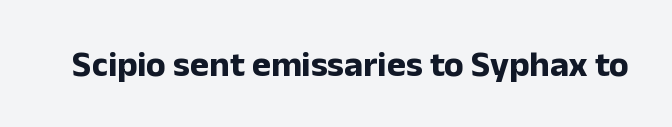
This sample uses plain, unmodified letter spacing. Examine the stroke ends and you'll find no serifs. Spacing verdict: proportional, widths tailored to each character. The specimen reads as upright at a glance.
